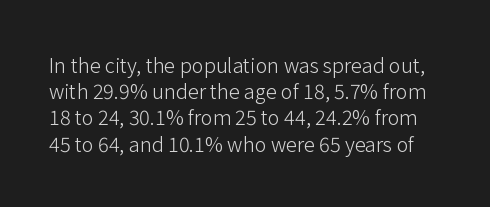
The image shows 20 px text type, upright; set normal line spacing (1.31x), normal letter spacing, not underlined.
